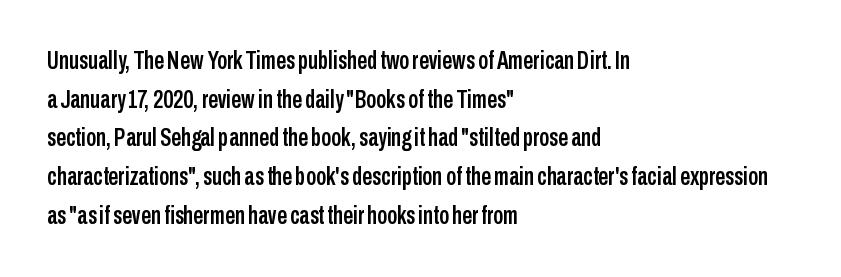
Inter-character spacing is left at the font's built-in metrics. Quick note: underline off. Horizontal alignment here is leftward, the default for most running prose. Posture: vertical. Line spacing here is normal.
